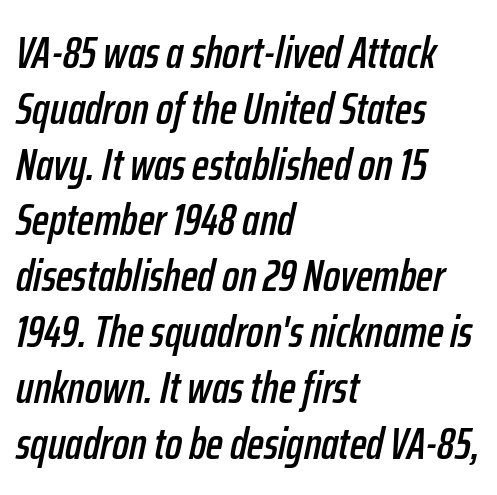
The image shows 45 px condensed type, italic (leaning right); set left-aligned, line spacing 1.24x, normal letter spacing, not underlined; low stroke contrast and a medium x-height.
